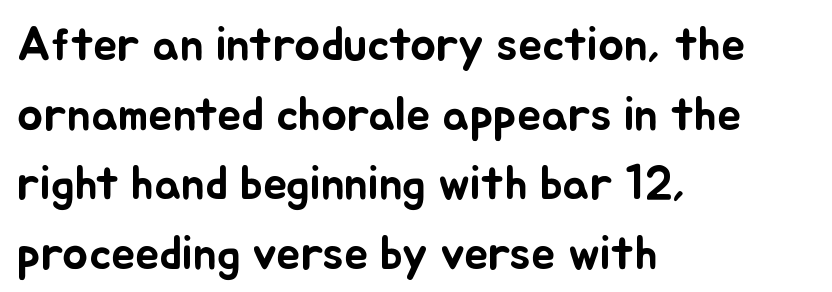
{"italic": "no", "width": "normal", "stroke_contrast": "low", "x_height": "small", "monospaced": "no", "underline": "no", "align": "left", "line_spacing": "normal", "line_spacing_ratio": 1.45, "letter_spacing": "normal", "letter_spacing_em": 0.0, "glyph_px": 48}
